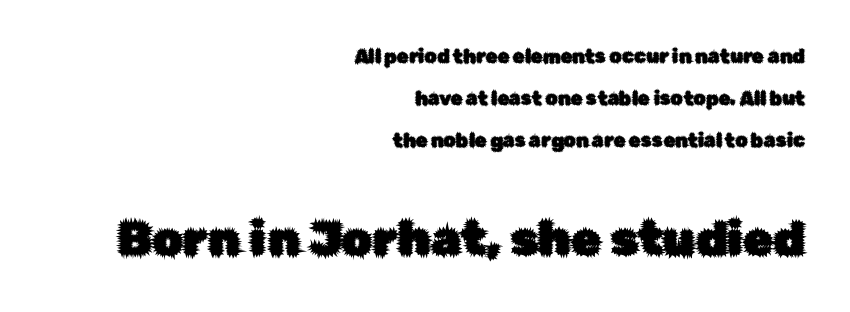
Q: Is the text italic (slanted)? A: No, it is upright.
Q: Is the typeface a serif or a sans-serif typeface? A: Sans-serif.
Q: Is the text underlined? A: No.
Q: How is the paragraph aligned? A: Right-aligned.
Q: Is the spacing between letters normal or unusually wide? A: Normal.
Q: Is the spacing between lines tight, normal or loose? A: Loose.
Q: Which block of text is set in a larger size, the first (top) or the second (bottom)? A: The second (bottom) one.
Q: Width (condensed, normal, or wide)? A: Normal.
Q: Stroke contrast? A: Low.
Q: x-height? A: Medium.
Q: Monospaced? A: No.
